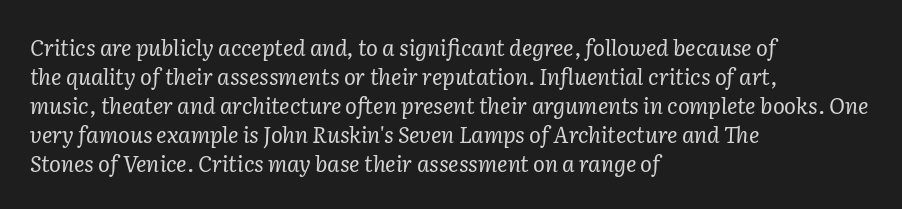
Q: Is the text bold? A: No.
Q: Is the text italic (slanted)? A: Yes, it leans right by about 2 degrees.
Q: Is the text underlined? A: No.
Q: How is the paragraph aligned? A: Left-aligned.
Q: Is the spacing between letters normal or unusually wide? A: Normal.
Q: Is the spacing between lines tight, normal or loose? A: Normal.
